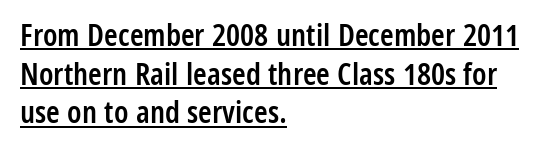
Q: Is the text bold? A: Semi-bold.
Q: Is the text italic (slanted)? A: No, it is upright.
Q: Is the typeface a serif or a sans-serif typeface? A: Sans-serif.
Q: Is the text underlined? A: Yes.
Q: How is the paragraph aligned? A: Left-aligned.
Q: Is the spacing between letters normal or unusually wide? A: Normal.
Q: Is the spacing between lines tight, normal or loose? A: Normal.
Q: Width (condensed, normal, or wide)? A: Condensed.
Q: Stroke contrast? A: Low.
Q: x-height? A: Medium.
Q: Monospaced? A: No.
